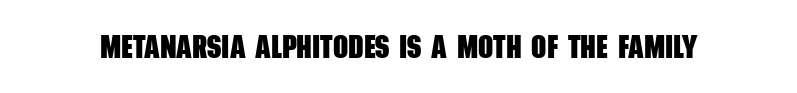
Q: Is the text bold? A: Yes.
Q: Is the typeface a serif or a sans-serif typeface? A: Sans-serif.
Q: Is the text underlined? A: No.
Q: Is the spacing between letters normal or unusually wide? A: Normal.
Q: Width (condensed, normal, or wide)? A: Condensed.
Q: Stroke contrast? A: Low.
Q: x-height? A: Large.
Q: Monospaced? A: No.
